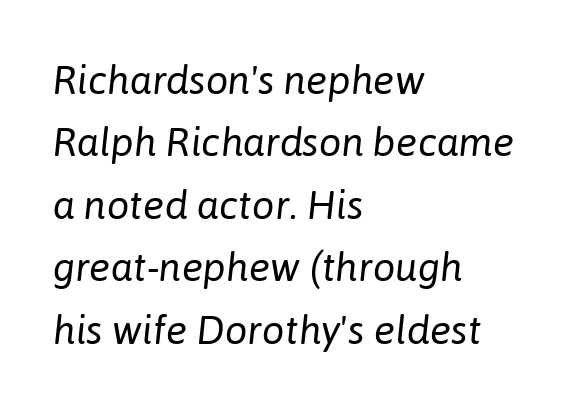
Q: Is the text bold? A: No.
Q: Is the text italic (slanted)? A: Yes, it leans right by about 6 degrees.
Q: Is the text underlined? A: No.
Q: How is the paragraph aligned? A: Left-aligned.
Q: Is the spacing between letters normal or unusually wide? A: Normal.
Q: Is the spacing between lines tight, normal or loose? A: Normal.
Q: Width (condensed, normal, or wide)? A: Normal.
Q: Stroke contrast? A: Low.
Q: x-height? A: Medium.
Q: Monospaced? A: No.
